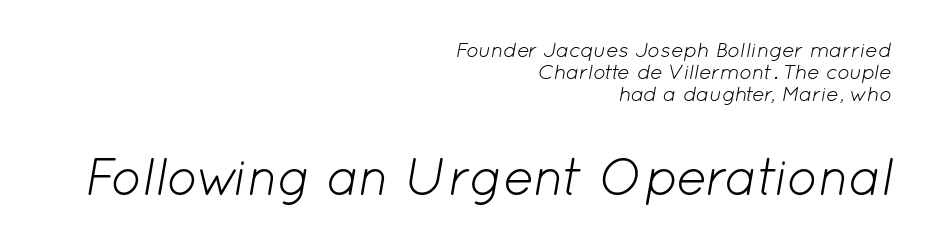
Looks like regular typesetting: each glyph gets only the width it needs. If you drew a ruler down the right edge, every line would touch it. The face used here is rendered with its standard letterfit. The lower block of text is set noticeably larger than the block above it.
